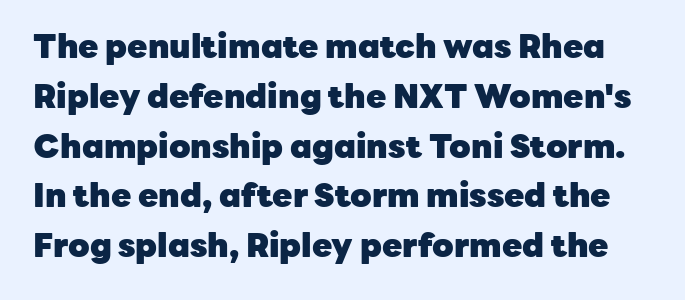
The face used here has the dense, thick strokes of a bold. Check the space under the baseline: it is left empty. This sample uses an upright cut, with every glyph sitting square on the baseline. No feet cap the strokes, marking this as sans-serif type. The letterforms sit shoulder to shoulder at normal distance. The face used here is proportionally spaced, like ordinary book or web type.
